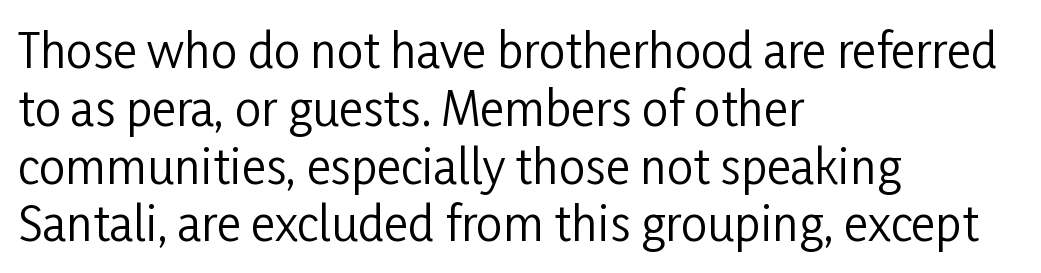
The image shows 47 px regular-weight, condensed sans-serif type, upright; set left-aligned, line spacing 1.23x, normal letter spacing, not underlined; low stroke contrast and a medium x-height.
